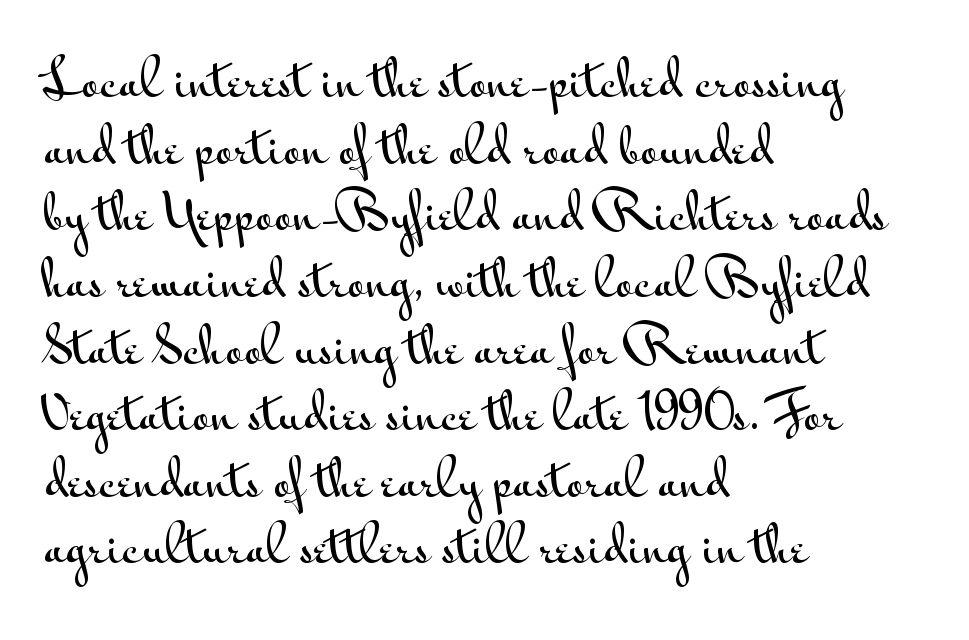
{"serif": "no", "width": "wide", "stroke_contrast": "medium", "x_height": "small", "monospaced": "no", "underline": "no", "align": "left", "line_spacing": "normal", "line_spacing_ratio": 1.36, "letter_spacing": "normal", "letter_spacing_em": 0.0, "glyph_px": 49}
